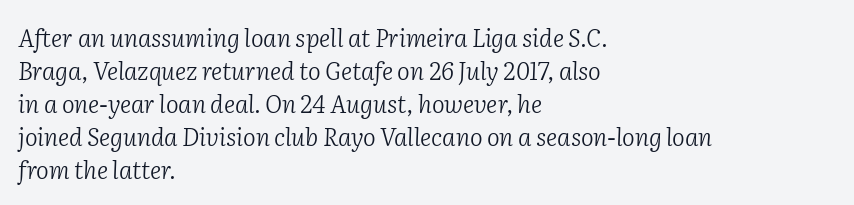
Q: Is the text bold? A: No.
Q: Is the text italic (slanted)? A: Yes, it leans right by about 2 degrees.
Q: Is the text underlined? A: No.
Q: How is the paragraph aligned? A: Left-aligned.
Q: Is the spacing between letters normal or unusually wide? A: Normal.
Q: Is the spacing between lines tight, normal or loose? A: Normal.
